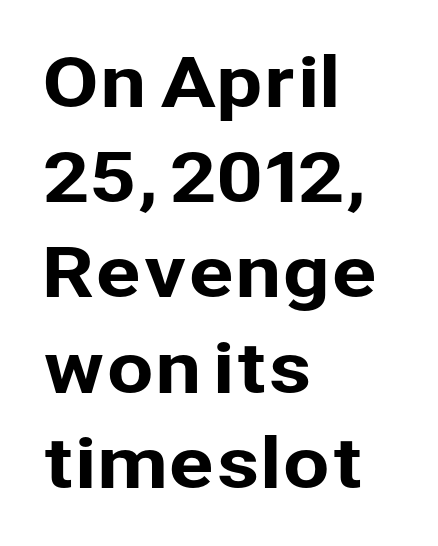
The image shows 68 px sans-serif type, upright; set left-aligned, normal line spacing (1.4x), normal letter spacing, not underlined; low stroke contrast and a medium x-height.
